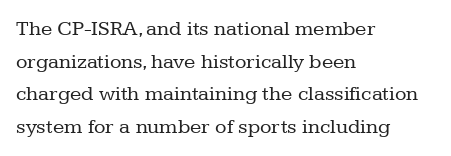
The image shows 21 px text type, upright; set left-aligned, normal line spacing (1.55x), normal letter spacing, not underlined.
